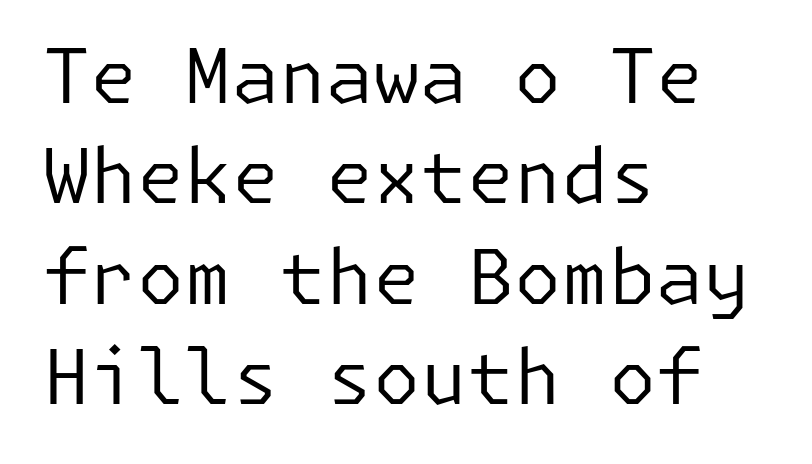
The image shows 76 px regular-weight sans-serif type, upright; set left-aligned, normal line spacing (1.32x), normal letter spacing, not underlined; low stroke contrast and a medium x-height.
